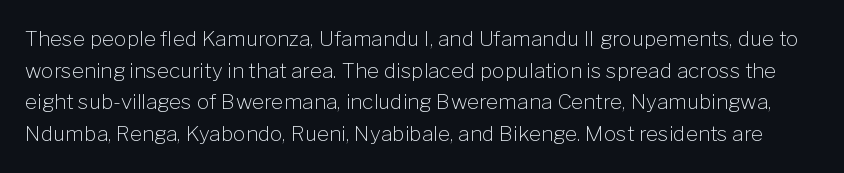
{"italic": "no", "bold": "no", "underline": "no", "line_spacing": "normal", "line_spacing_ratio": 1.51, "letter_spacing": "normal", "letter_spacing_em": 0.0, "glyph_px": 21}
